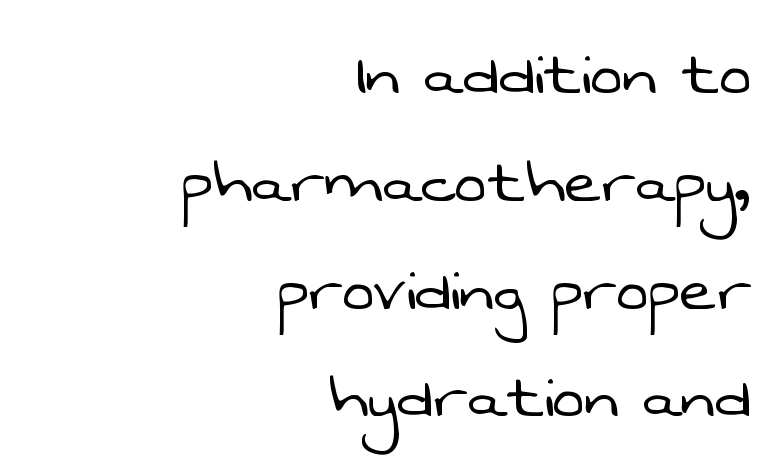
The passage shown is not underscored anywhere. The letters advance in unequal steps, a hallmark of proportional type. Notice how the passage keeps a crisp vertical edge on the right only. No heavy texture on the line: the type isn't bold. The glyphs in this specimen are sans serif. There is no visible air inserted between adjacent glyphs.
